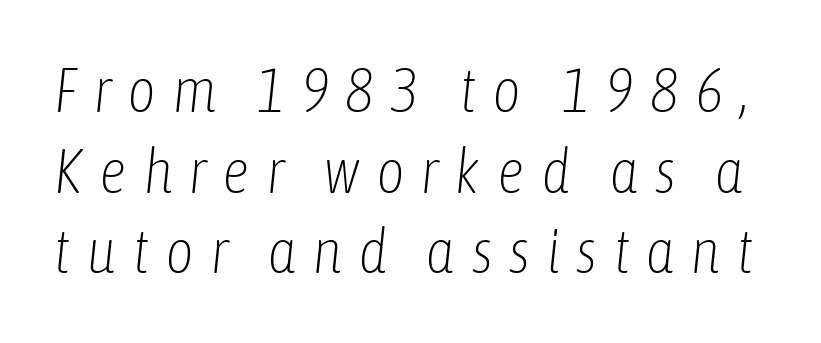
Q: Is the text bold? A: No.
Q: Is the text italic (slanted)? A: Yes, it leans right by about 6 degrees.
Q: Is the text underlined? A: No.
Q: Is the spacing between letters normal or unusually wide? A: Unusually wide.
Q: Is the spacing between lines tight, normal or loose? A: Normal.
Q: Width (condensed, normal, or wide)? A: Condensed.
Q: Stroke contrast? A: Low.
Q: x-height? A: Medium.
Q: Monospaced? A: No.
